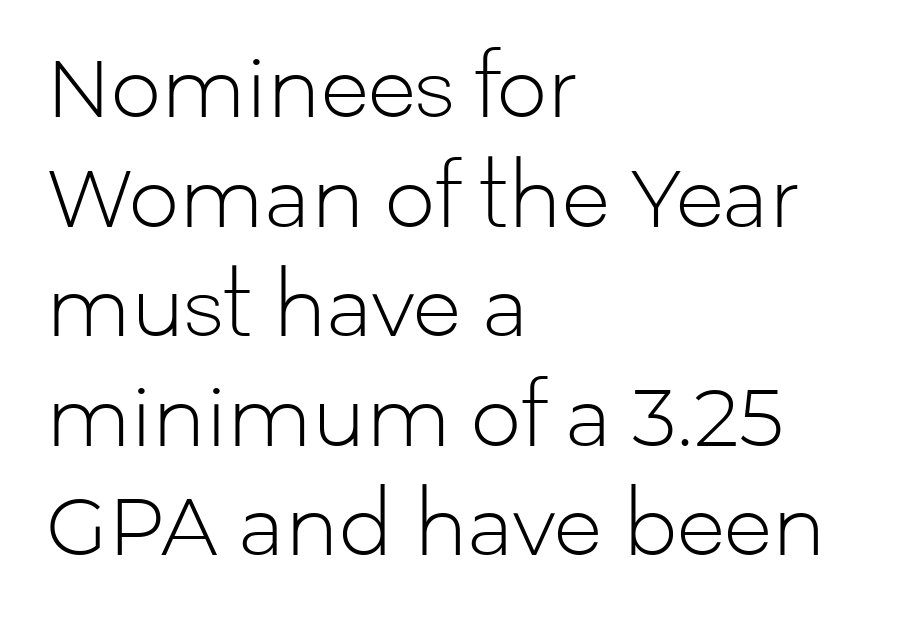
The image shows 80 px light sans-serif type, upright; set left-aligned, normal line spacing (1.37x), normal letter spacing, not underlined; low stroke contrast and a medium x-height.
